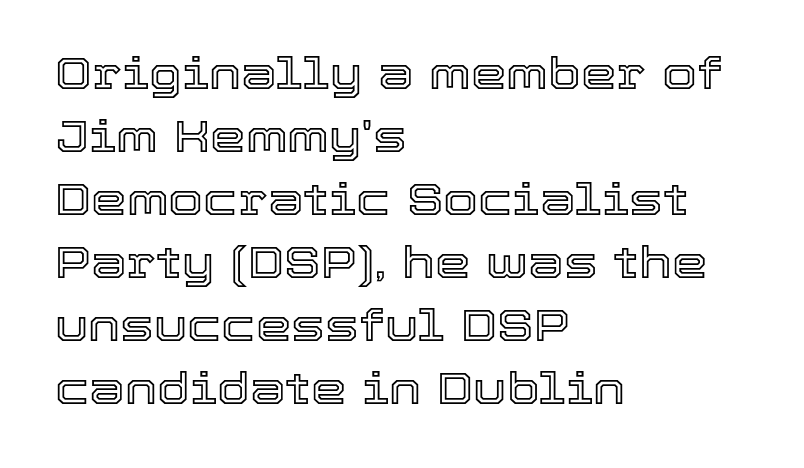
{"italic": "no", "width": "normal", "x_height": "medium", "monospaced": "no", "underline": "no", "align": "left", "line_spacing": "normal", "line_spacing_ratio": 1.4, "letter_spacing": "normal", "letter_spacing_em": 0.0, "glyph_px": 45}
